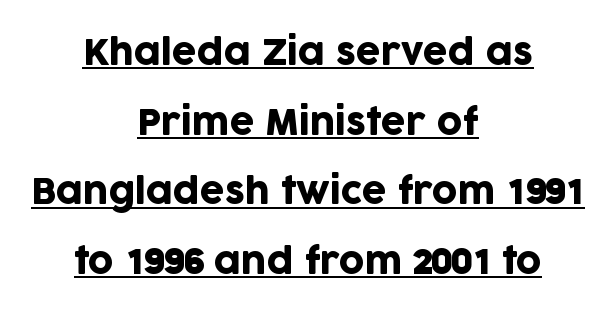
Ordinary non-slanted type is in use. The text block is weighted toward neither margin, spreading evenly from the middle. The leading is generous, giving the passage an open texture. The letters sit at their default tracking, neither squeezed nor spread. The passage shown is typeset with a sans-serif family.
